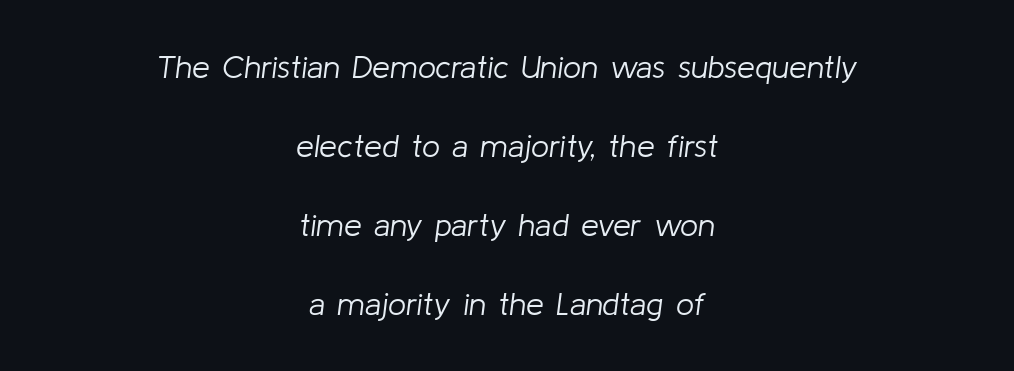
Teacher's note: observe the equal gaps on both sides — that is centered alignment. Descender tails drop into unmarked territory. You could fit nearly another row in the gap between these rows. Think of a printed novel: that variable character pitch is what you see here. This sample uses an oblique cut, with every glyph tilted off the vertical. A quiet, ordinary-to-light weight characterises the typeface.
